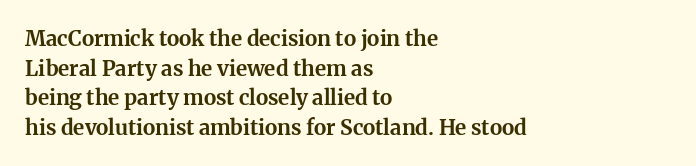
Q: Is the text bold? A: Yes.
Q: Is the text italic (slanted)? A: No, it is upright.
Q: Is the text underlined? A: No.
Q: How is the paragraph aligned? A: Left-aligned.
Q: Is the spacing between letters normal or unusually wide? A: Normal.
Q: Is the spacing between lines tight, normal or loose? A: Normal.
